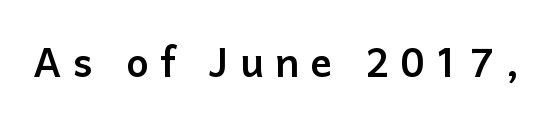
Q: Is the text italic (slanted)? A: No, it is upright.
Q: Is the typeface a serif or a sans-serif typeface? A: Sans-serif.
Q: Is the text underlined? A: No.
Q: Is the spacing between letters normal or unusually wide? A: Unusually wide.
Q: Width (condensed, normal, or wide)? A: Normal.
Q: Stroke contrast? A: Low.
Q: x-height? A: Medium.
Q: Monospaced? A: No.
